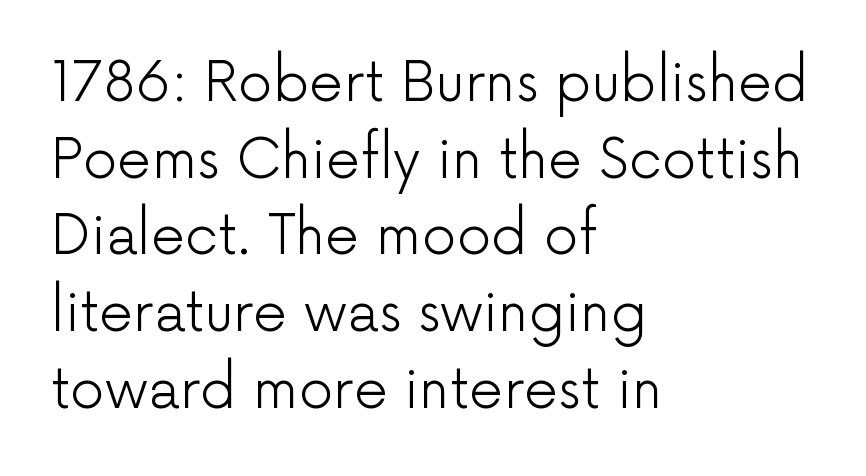
{"serif": "no", "italic": "no", "bold": "no", "weight": "light", "width": "normal", "stroke_contrast": "low", "x_height": "medium", "monospaced": "no", "underline": "no", "align": "left", "line_spacing": "normal", "line_spacing_ratio": 1.42, "letter_spacing": "normal", "letter_spacing_em": 0.0, "glyph_px": 54}
